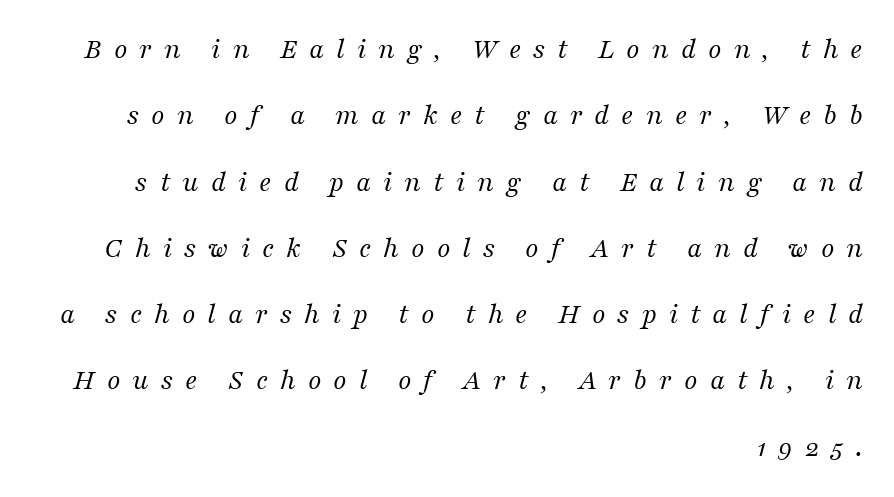
Q: Is the text bold? A: No.
Q: Is the text italic (slanted)? A: Yes, it leans right by about 16 degrees.
Q: Is the typeface a serif or a sans-serif typeface? A: Serif.
Q: Is the text underlined? A: No.
Q: How is the paragraph aligned? A: Right-aligned.
Q: Is the spacing between letters normal or unusually wide? A: Unusually wide.
Q: Is the spacing between lines tight, normal or loose? A: Loose.
Q: Width (condensed, normal, or wide)? A: Normal.
Q: Stroke contrast? A: Medium.
Q: x-height? A: Medium.
Q: Monospaced? A: No.
